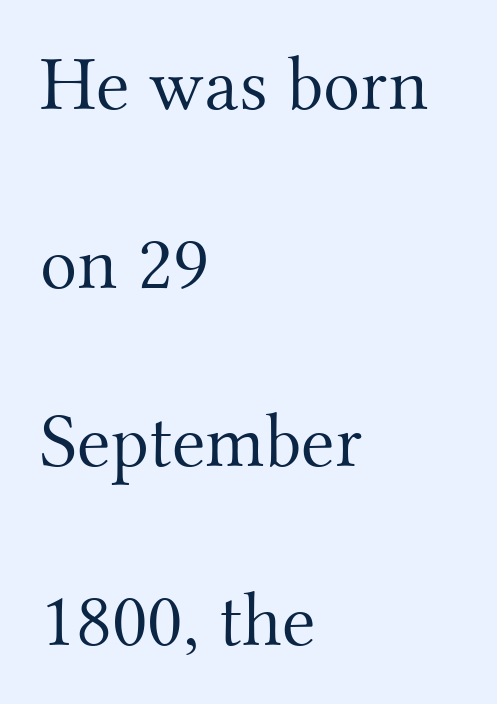
{"serif": "yes", "italic": "no", "bold": "no", "weight": "light", "width": "normal", "stroke_contrast": "medium", "x_height": "small", "monospaced": "no", "underline": "no", "align": "left", "line_spacing": "loose", "line_spacing_ratio": 2.32, "letter_spacing": "normal", "letter_spacing_em": 0.0, "glyph_px": 77}
